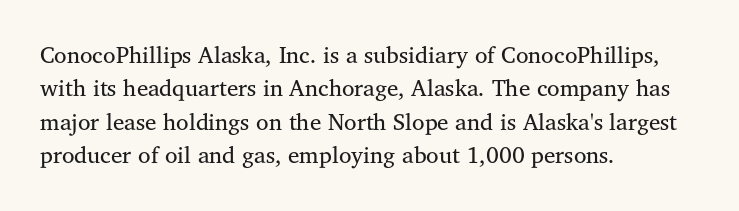
The image shows 23 px text type, upright; set left-aligned, normal line spacing (1.45x), normal letter spacing, not underlined.
